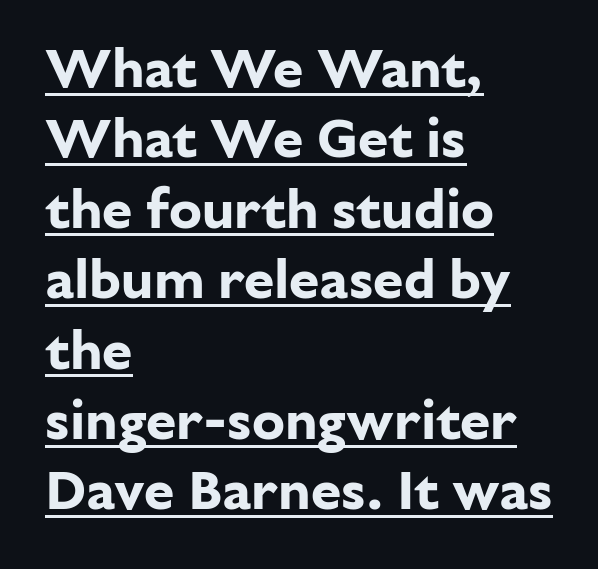
One glance says typical: line gaps are just what's usual. Emphasis is given by a line drawn under the lettering. A typesetter would call this proportional, since set widths differ per character. Each glyph is drawn with heavy, bold strokes.
